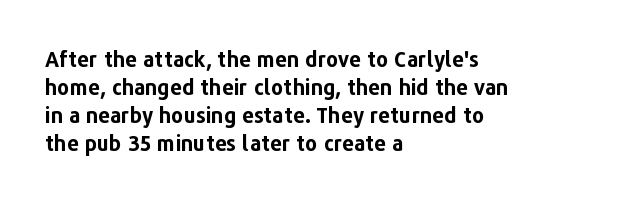
{"italic": "no", "bold": "yes", "underline": "no", "align": "left", "line_spacing": "normal", "line_spacing_ratio": 1.34, "letter_spacing": "normal", "letter_spacing_em": 0.0, "glyph_px": 21}
